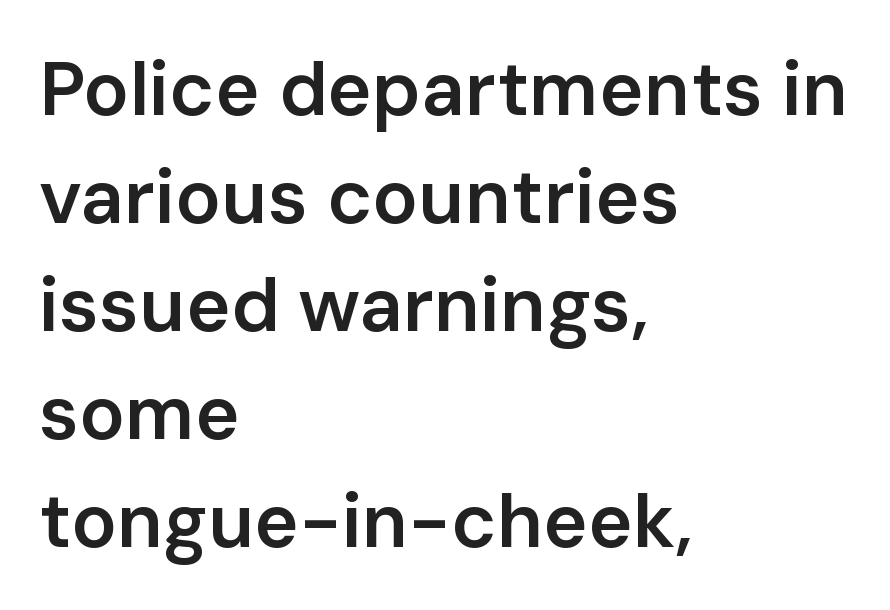
Q: Is the text bold? A: Semi-bold.
Q: Is the text italic (slanted)? A: No, it is upright.
Q: Is the typeface a serif or a sans-serif typeface? A: Sans-serif.
Q: Is the text underlined? A: No.
Q: How is the paragraph aligned? A: Left-aligned.
Q: Is the spacing between letters normal or unusually wide? A: Normal.
Q: Is the spacing between lines tight, normal or loose? A: Normal.
Q: Width (condensed, normal, or wide)? A: Normal.
Q: Stroke contrast? A: Low.
Q: x-height? A: Medium.
Q: Monospaced? A: No.
